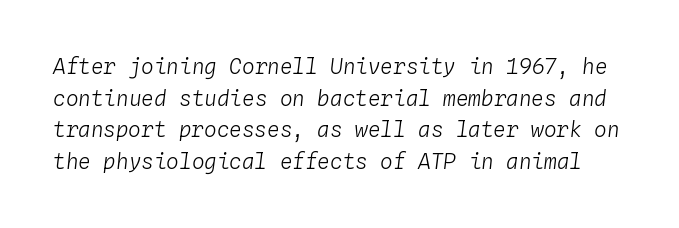
The image shows 21 px text type, italic (leaning right); set normal line spacing (1.51x), normal letter spacing, not underlined.
